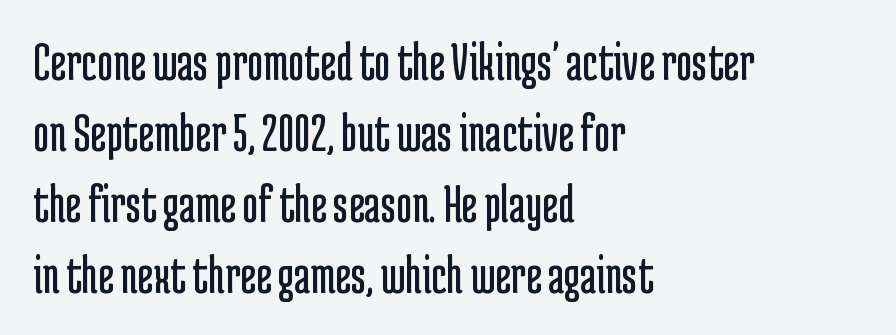
This sample uses a sans-serif face. Compared with a typical body face, this is equally light or lighter still. The letters stand upright; this is a roman face. The rendering uses natural spacing where letterforms have individual widths. Decoration check: the copy has no underline.
